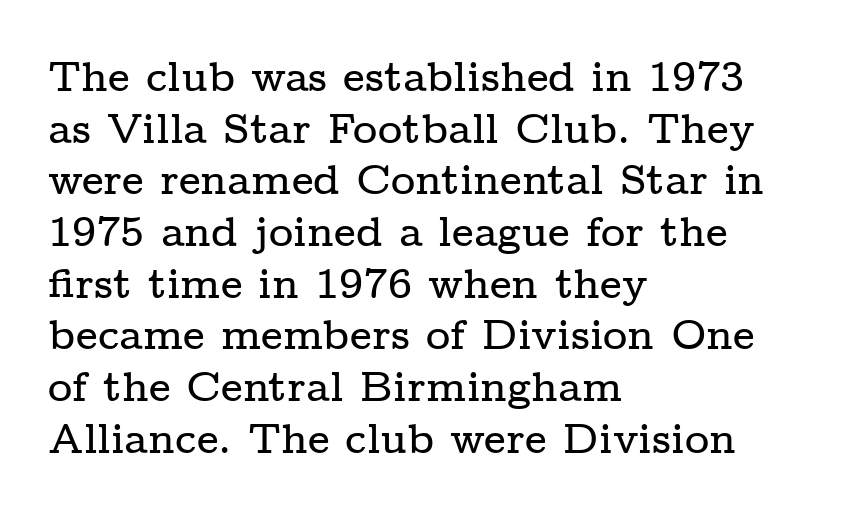
The image shows 42 px wide serif type, upright; set left-aligned, line spacing 1.23x, normal letter spacing, not underlined; low stroke contrast and a medium x-height.
